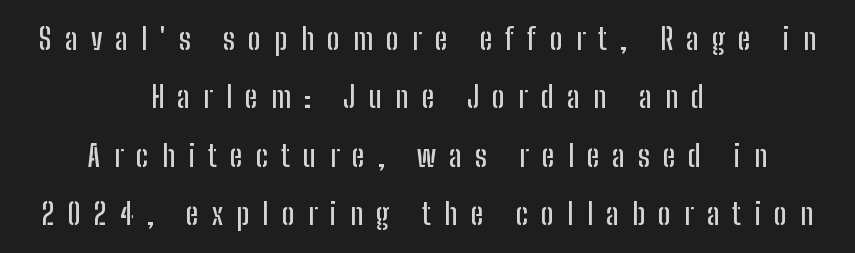
{"serif": "no", "italic": "no", "width": "condensed", "stroke_contrast": "low", "x_height": "medium", "monospaced": "no", "underline": "no", "align": "center", "line_spacing": "loose", "line_spacing_ratio": 1.95, "letter_spacing": "wide", "letter_spacing_em": 0.44, "glyph_px": 30}
